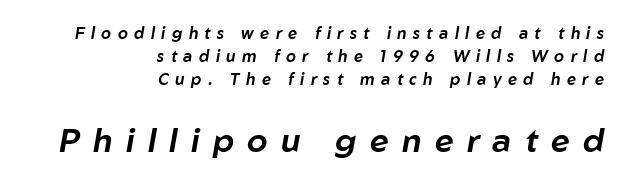
{"italic": "yes", "lean": "right", "slant_degrees": 10, "width": "normal", "stroke_contrast": "low", "x_height": "medium", "monospaced": "no", "underline": "no", "align": "right", "line_spacing": "normal", "line_spacing_ratio": 1.45, "letter_spacing": "wide", "letter_spacing_em": 0.4, "larger_block": "second", "size_ratio": 2.06, "glyph_px": 33}
